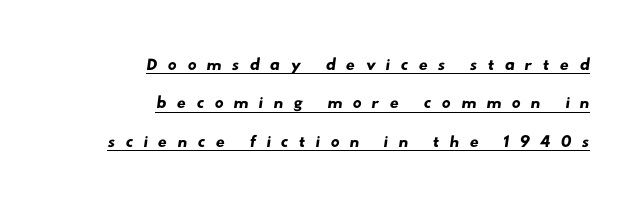
{"underline": "yes", "align": "right", "line_spacing": "normal", "line_spacing_ratio": 1.54, "letter_spacing": "wide", "letter_spacing_em": 0.4, "glyph_px": 25}
